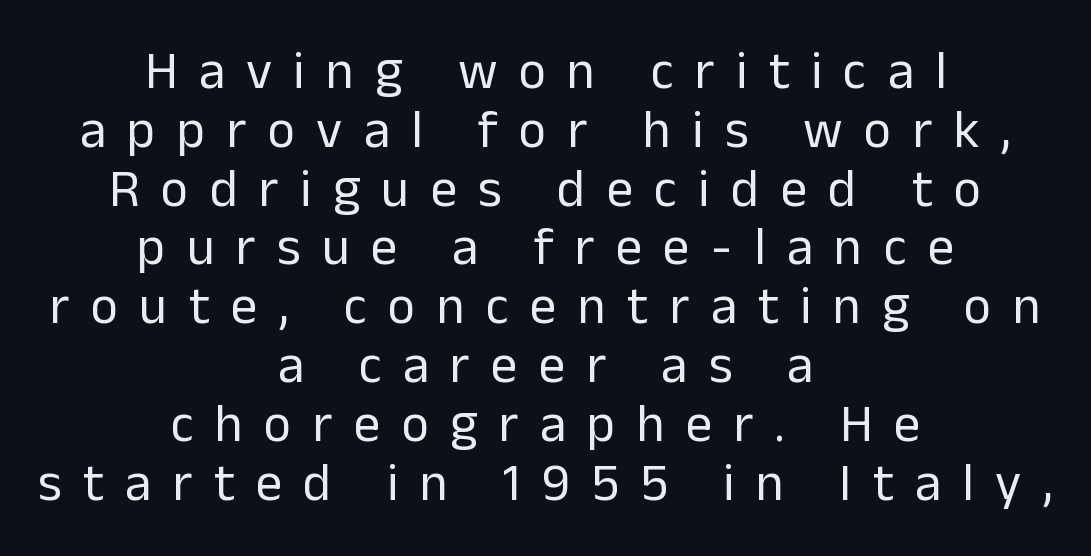
Does the leading feel generous? Not at all — it's pinched. Nobody drew a line under any word here. The passage is arranged like a title page — every line centered. Substantial extra tracking has been applied to these lines. The designer went with a sans here, leaving each stem footless. Looks like regular typesetting: each glyph gets only the width it needs.
